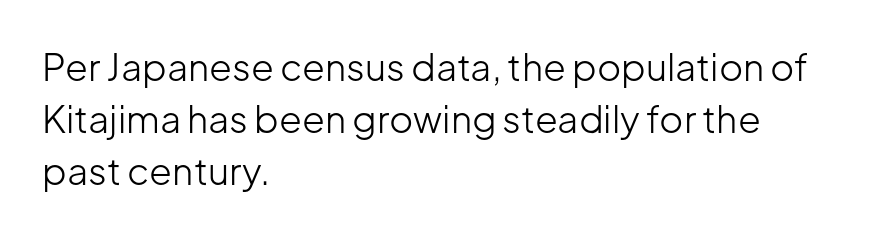
Q: Is the text bold? A: No.
Q: Is the text italic (slanted)? A: No, it is upright.
Q: Is the typeface a serif or a sans-serif typeface? A: Sans-serif.
Q: Is the text underlined? A: No.
Q: How is the paragraph aligned? A: Left-aligned.
Q: Is the spacing between letters normal or unusually wide? A: Normal.
Q: Is the spacing between lines tight, normal or loose? A: Normal.
Q: Width (condensed, normal, or wide)? A: Normal.
Q: Stroke contrast? A: Low.
Q: x-height? A: Medium.
Q: Monospaced? A: No.
